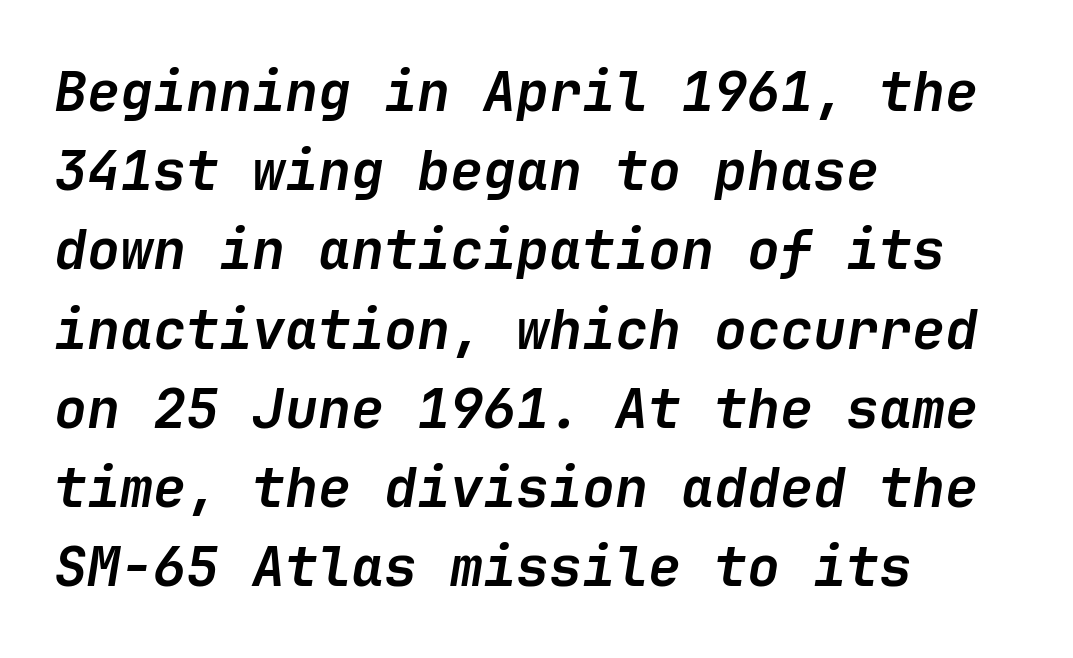
The image shows 55 px semibold type, italic (leaning right); set left-aligned, normal line spacing (1.44x), normal letter spacing, not underlined; low stroke contrast and a medium x-height.
